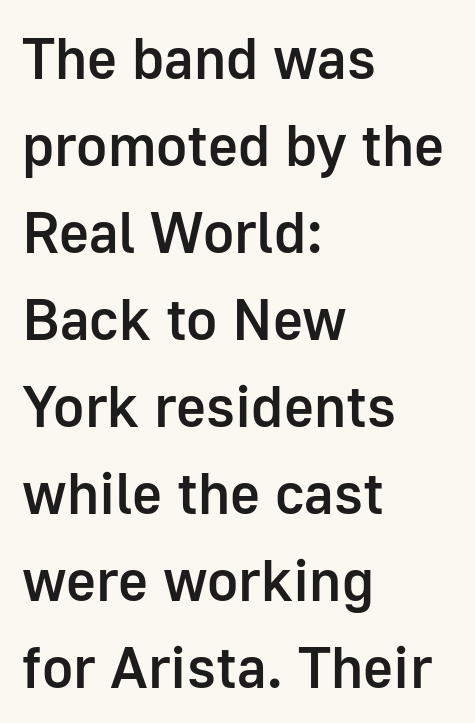
Q: Is the text bold? A: Semi-bold.
Q: Is the text italic (slanted)? A: No, it is upright.
Q: Is the typeface a serif or a sans-serif typeface? A: Sans-serif.
Q: Is the text underlined? A: No.
Q: How is the paragraph aligned? A: Left-aligned.
Q: Is the spacing between letters normal or unusually wide? A: Normal.
Q: Is the spacing between lines tight, normal or loose? A: Normal.
Q: Width (condensed, normal, or wide)? A: Normal.
Q: Stroke contrast? A: Low.
Q: x-height? A: Medium.
Q: Monospaced? A: No.
